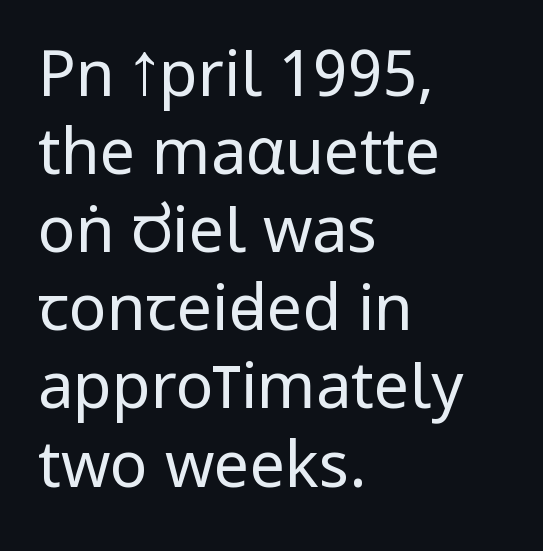
Q: Is the text bold? A: No.
Q: Is the text italic (slanted)? A: No, it is upright.
Q: Is the typeface a serif or a sans-serif typeface? A: Sans-serif.
Q: Is the text underlined? A: No.
Q: How is the paragraph aligned? A: Left-aligned.
Q: Is the spacing between letters normal or unusually wide? A: Normal.
Q: Width (condensed, normal, or wide)? A: Condensed.
Q: Stroke contrast? A: Low.
Q: x-height? A: Large.
Q: Monospaced? A: No.
